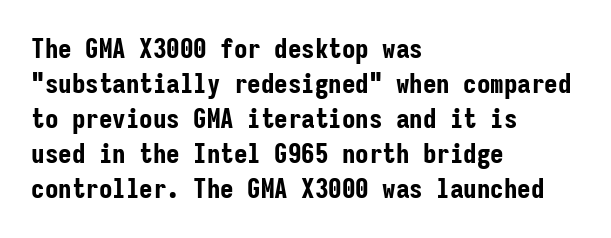
{"italic": "no", "bold": "yes", "underline": "no", "align": "left", "line_spacing": "normal", "line_spacing_ratio": 1.3, "letter_spacing": "normal", "letter_spacing_em": 0.0, "glyph_px": 27}
